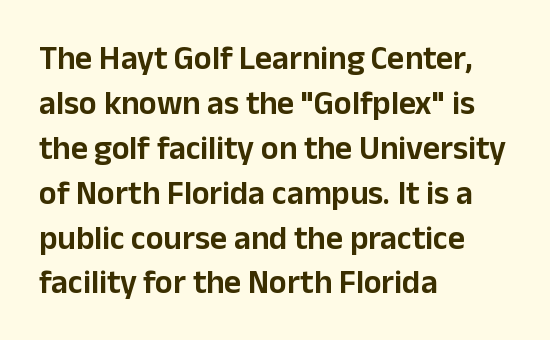
{"serif": "no", "italic": "no", "width": "normal", "stroke_contrast": "low", "x_height": "medium", "monospaced": "no", "underline": "no", "align": "left", "line_spacing": "normal", "line_spacing_ratio": 1.36, "letter_spacing": "normal", "letter_spacing_em": 0.0, "glyph_px": 33}
